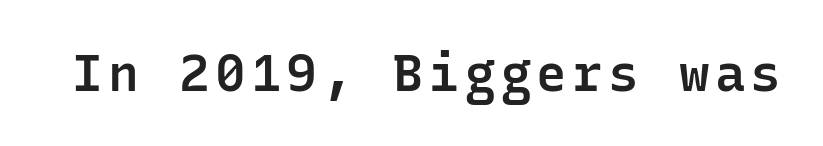
Q: Is the text bold? A: Semi-bold.
Q: Is the text italic (slanted)? A: No, it is upright.
Q: Is the typeface a serif or a sans-serif typeface? A: Sans-serif.
Q: Is the text underlined? A: No.
Q: Width (condensed, normal, or wide)? A: Normal.
Q: Stroke contrast? A: Low.
Q: x-height? A: Medium.
Q: Monospaced? A: Yes.
